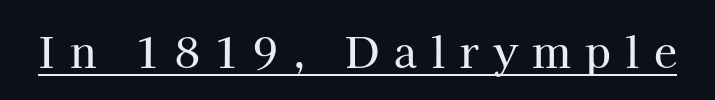
Proportional: the letters do not fall into vertical columns. Underline: present. Tracking value appears strongly positive — letters spread wide. The letters stand straight up with perfectly vertical stems.
